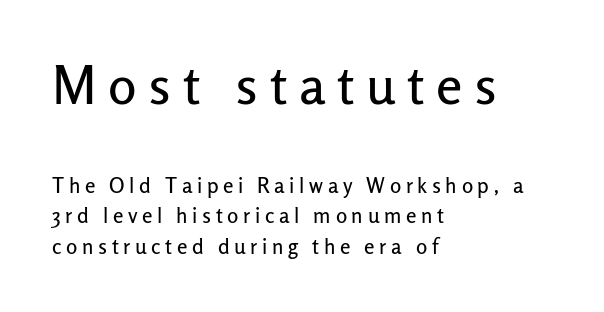
Q: Is the text italic (slanted)? A: No, it is upright.
Q: Is the typeface a serif or a sans-serif typeface? A: Sans-serif.
Q: Is the text underlined? A: No.
Q: How is the paragraph aligned? A: Left-aligned.
Q: Is the spacing between letters normal or unusually wide? A: Unusually wide.
Q: Is the spacing between lines tight, normal or loose? A: Normal.
Q: Which block of text is set in a larger size, the first (top) or the second (bottom)? A: The first (top) one.
Q: Width (condensed, normal, or wide)? A: Normal.
Q: Stroke contrast? A: Low.
Q: x-height? A: Medium.
Q: Monospaced? A: No.
